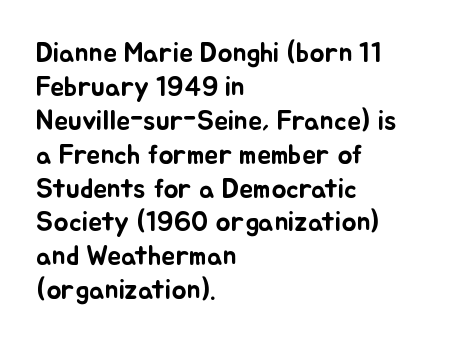
The paragraph shown leans on its left margin. These lines are rendered in a variable-pitch font. Short note: letters normally spaced. Beneath every word, the page is bare.
